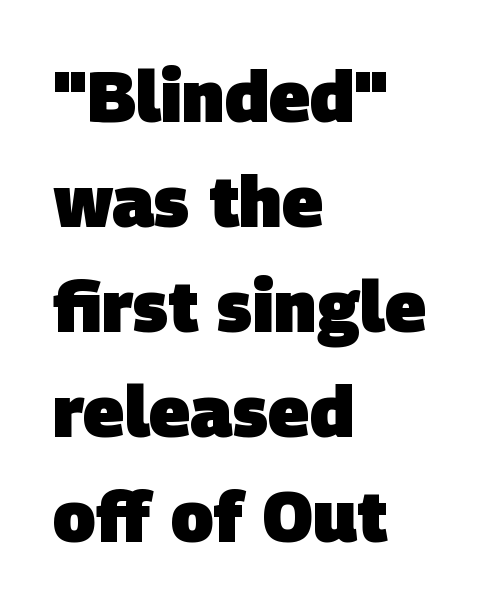
The image shows 71 px heavy sans-serif type; set left-aligned, normal line spacing (1.48x), normal letter spacing, not underlined; low stroke contrast and a large x-height.
